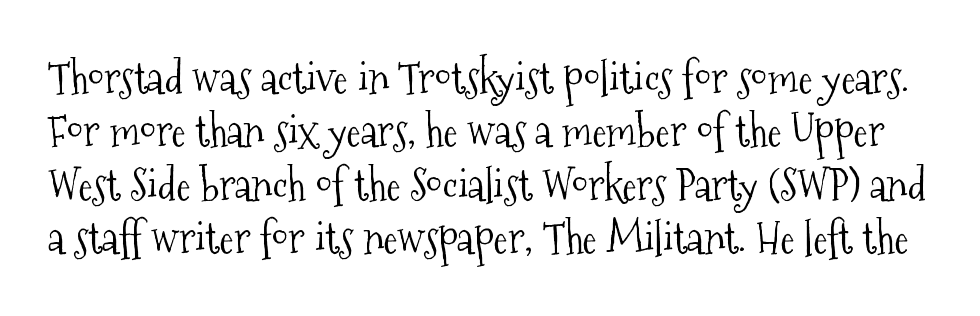
The image shows 43 px light, condensed serif type, upright; set line spacing 1.24x, normal letter spacing, not underlined; medium stroke contrast and a medium x-height.
